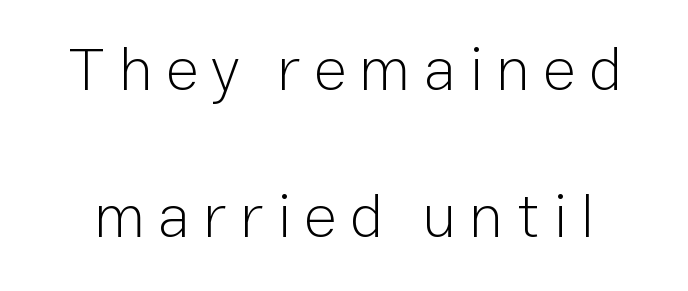
Unmarked baselines from the first word to the last. Ascenders rise straight up at ninety degrees. One glance says open: line gaps are wider than usual. Examine the stroke ends and you'll find no serifs. These lines are rendered in a variable-pitch font. The horizontal fit of the characters is loose and conspicuously gappy.
